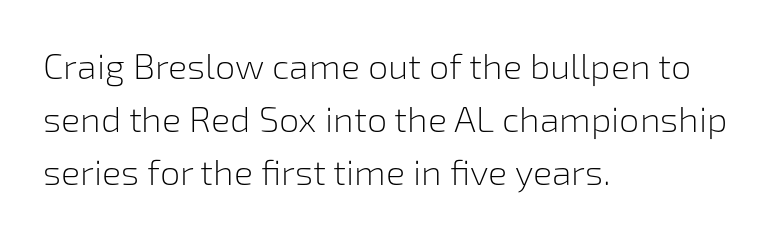
Nothing unusual about the tracking: characters are spaced as the font intends. This sample uses an upright cut, with every glyph sitting square on the baseline. The weight tops out at a normal text grade. Quick note: interline space is typical. These lines are rendered in a variable-pitch font.
